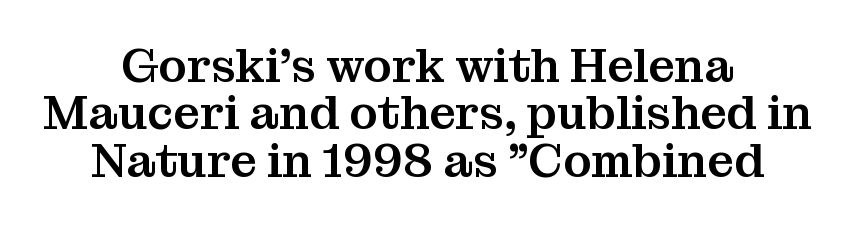
The rendering shows small feet on the letterforms — a serif design. The letters stand straight up with perfectly vertical stems. Tightly led — the rows are bunched. The string is rendered with underlining switched off. The passage shown is typed in a proportional face where columns would drift.
